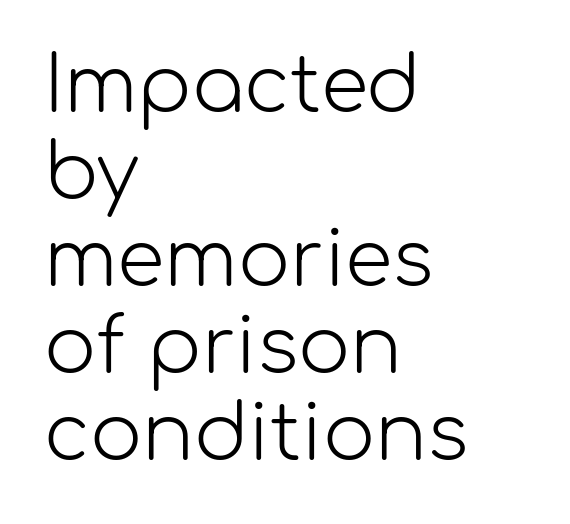
Q: Is the text bold? A: No.
Q: Is the text italic (slanted)? A: No, it is upright.
Q: Is the typeface a serif or a sans-serif typeface? A: Sans-serif.
Q: Is the text underlined? A: No.
Q: How is the paragraph aligned? A: Left-aligned.
Q: Is the spacing between letters normal or unusually wide? A: Normal.
Q: Is the spacing between lines tight, normal or loose? A: Tight.
Q: Width (condensed, normal, or wide)? A: Normal.
Q: Stroke contrast? A: Low.
Q: x-height? A: Medium.
Q: Monospaced? A: No.
